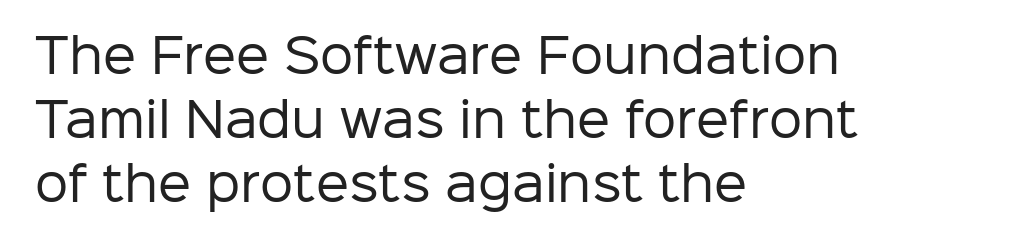
Q: Is the text bold? A: No.
Q: Is the text italic (slanted)? A: No, it is upright.
Q: Is the typeface a serif or a sans-serif typeface? A: Sans-serif.
Q: Is the text underlined? A: No.
Q: How is the paragraph aligned? A: Left-aligned.
Q: Is the spacing between letters normal or unusually wide? A: Normal.
Q: Is the spacing between lines tight, normal or loose? A: Normal.
Q: Width (condensed, normal, or wide)? A: Normal.
Q: Stroke contrast? A: Low.
Q: x-height? A: Medium.
Q: Monospaced? A: No.
